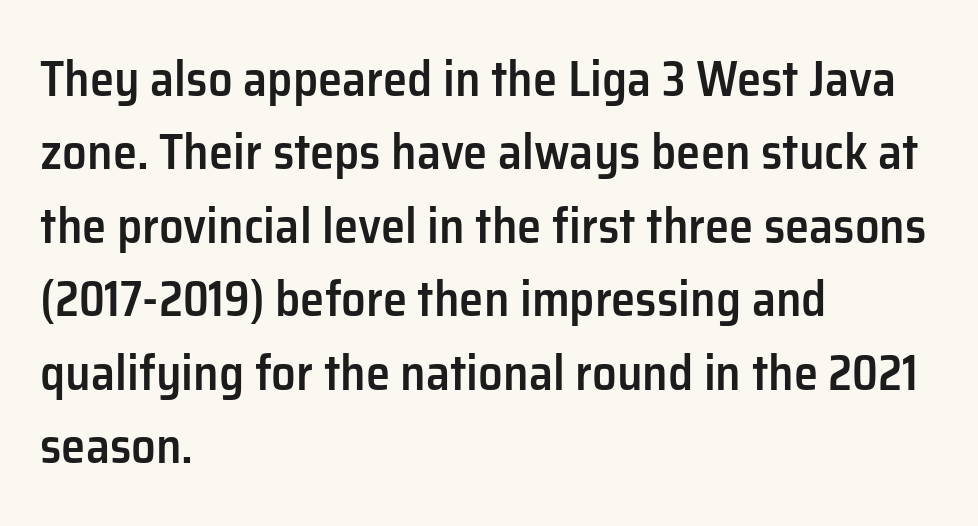
{"serif": "no", "italic": "no", "bold": "semi", "weight": "semibold", "width": "normal", "stroke_contrast": "low", "x_height": "medium", "monospaced": "no", "underline": "no", "align": "left", "line_spacing": "normal", "line_spacing_ratio": 1.5, "letter_spacing": "normal", "letter_spacing_em": 0.0, "glyph_px": 49}
